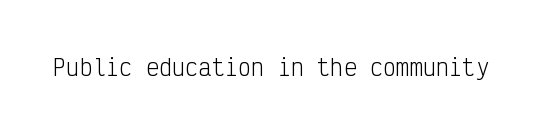
The image shows 22 px text type, upright; set normal letter spacing, not underlined.
